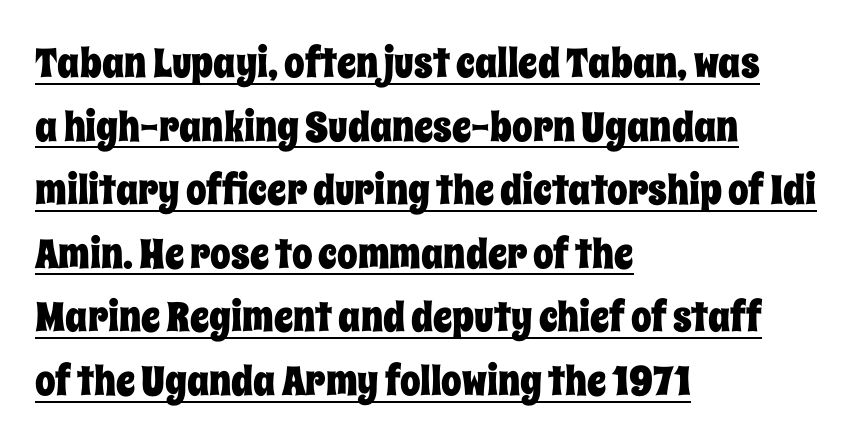
Q: Is the text italic (slanted)? A: No, it is upright.
Q: Is the text underlined? A: Yes.
Q: How is the paragraph aligned? A: Left-aligned.
Q: Is the spacing between letters normal or unusually wide? A: Normal.
Q: Is the spacing between lines tight, normal or loose? A: Normal.
Q: Width (condensed, normal, or wide)? A: Condensed.
Q: Stroke contrast? A: Low.
Q: x-height? A: Large.
Q: Monospaced? A: No.
